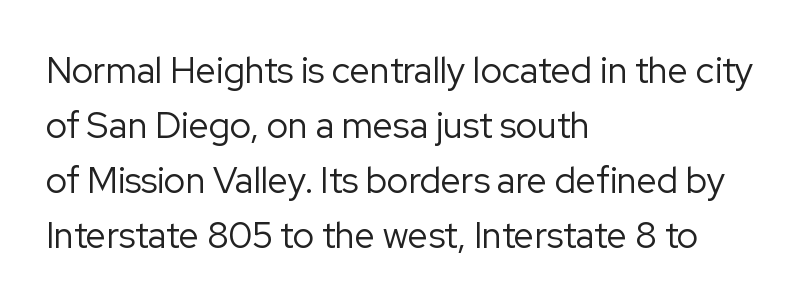
Q: Is the text bold? A: No.
Q: Is the text italic (slanted)? A: No, it is upright.
Q: Is the typeface a serif or a sans-serif typeface? A: Sans-serif.
Q: Is the text underlined? A: No.
Q: How is the paragraph aligned? A: Left-aligned.
Q: Is the spacing between letters normal or unusually wide? A: Normal.
Q: Is the spacing between lines tight, normal or loose? A: Normal.
Q: Width (condensed, normal, or wide)? A: Normal.
Q: Stroke contrast? A: Low.
Q: x-height? A: Medium.
Q: Monospaced? A: No.
